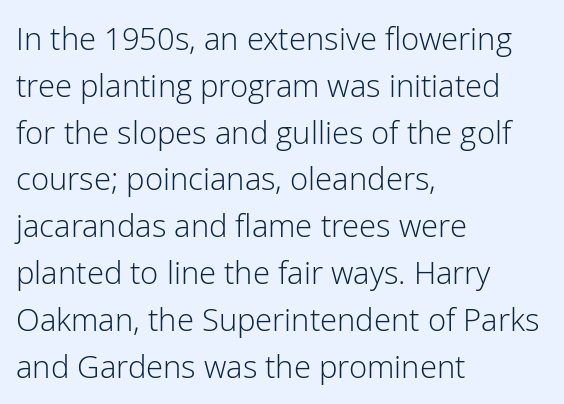
{"serif": "no", "italic": "no", "bold": "no", "weight": "light", "width": "normal", "stroke_contrast": "low", "x_height": "medium", "monospaced": "no", "underline": "no", "align": "left", "line_spacing": "normal", "line_spacing_ratio": 1.51, "letter_spacing": "normal", "letter_spacing_em": 0.0, "glyph_px": 31}
